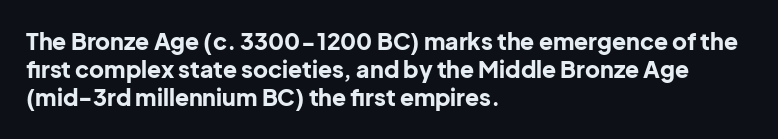
Look at the stroke-to-counter ratio: heavy, a bold. Ordinary non-slanted type is in use. The baseline area is clear. The setting favours the left margin, as ordinary paragraphs usually do. Look at the tracking — it's just the regular setting, nothing added.
